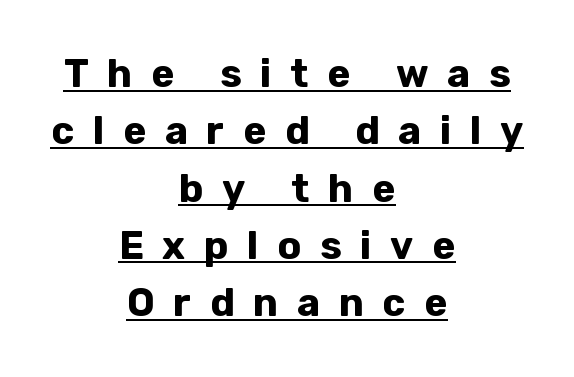
Q: Is the text bold? A: Yes.
Q: Is the text italic (slanted)? A: No, it is upright.
Q: Is the typeface a serif or a sans-serif typeface? A: Sans-serif.
Q: Is the text underlined? A: Yes.
Q: How is the paragraph aligned? A: Centered.
Q: Is the spacing between letters normal or unusually wide? A: Unusually wide.
Q: Is the spacing between lines tight, normal or loose? A: Normal.
Q: Width (condensed, normal, or wide)? A: Normal.
Q: Stroke contrast? A: Low.
Q: x-height? A: Medium.
Q: Monospaced? A: No.
